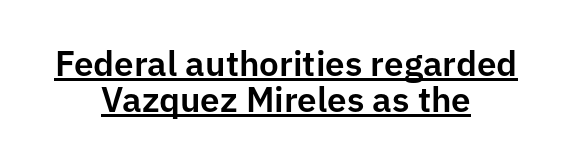
Q: Is the text italic (slanted)? A: No, it is upright.
Q: Is the typeface a serif or a sans-serif typeface? A: Sans-serif.
Q: Is the text underlined? A: Yes.
Q: How is the paragraph aligned? A: Centered.
Q: Is the spacing between letters normal or unusually wide? A: Normal.
Q: Is the spacing between lines tight, normal or loose? A: Tight.
Q: Width (condensed, normal, or wide)? A: Normal.
Q: Stroke contrast? A: Low.
Q: x-height? A: Medium.
Q: Monospaced? A: No.
